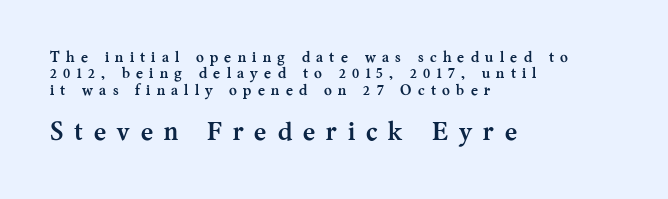
{"italic": "no", "bold": "yes", "underline": "no", "align": "left", "line_spacing": "tight", "line_spacing_ratio": 1.09, "letter_spacing": "wide", "letter_spacing_em": 0.42, "larger_block": "second", "size_ratio": 1.73, "glyph_px": 26}
